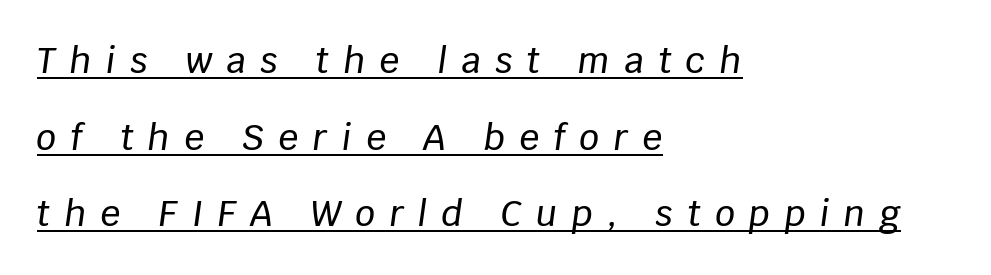
Q: Is the text italic (slanted)? A: Yes, it leans right by about 8 degrees.
Q: Is the text underlined? A: Yes.
Q: How is the paragraph aligned? A: Left-aligned.
Q: Is the spacing between letters normal or unusually wide? A: Unusually wide.
Q: Is the spacing between lines tight, normal or loose? A: Loose.
Q: Width (condensed, normal, or wide)? A: Normal.
Q: Stroke contrast? A: Low.
Q: x-height? A: Large.
Q: Monospaced? A: No.
